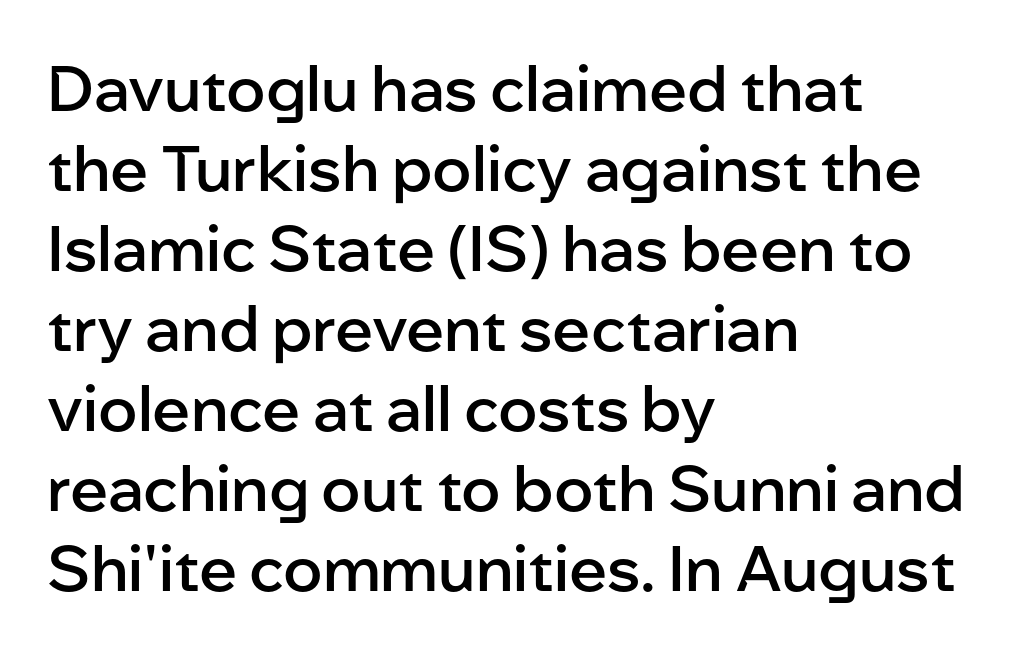
The image shows 63 px semibold sans-serif type, upright; set left-aligned, normal line spacing (1.27x), normal letter spacing, not underlined; low stroke contrast and a medium x-height.
